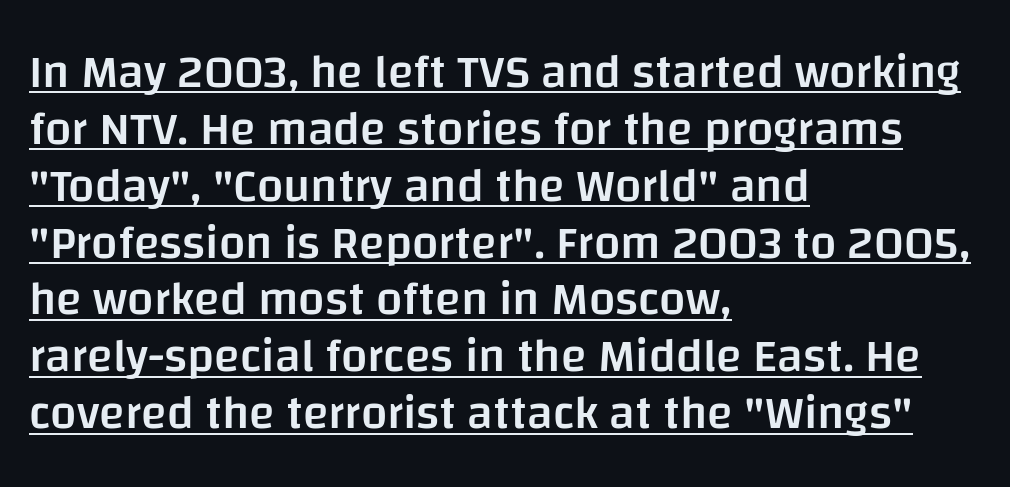
These lines keep a tight, regular rhythm from letter to letter. These lines are rendered in a variable-pitch font. Line starts are locked; line ends wander. What weight is shown? A semibold, between regular and bold. The glyphs are accompanied by a horizontal stroke just below them. A typesetter would label this face a sans.
